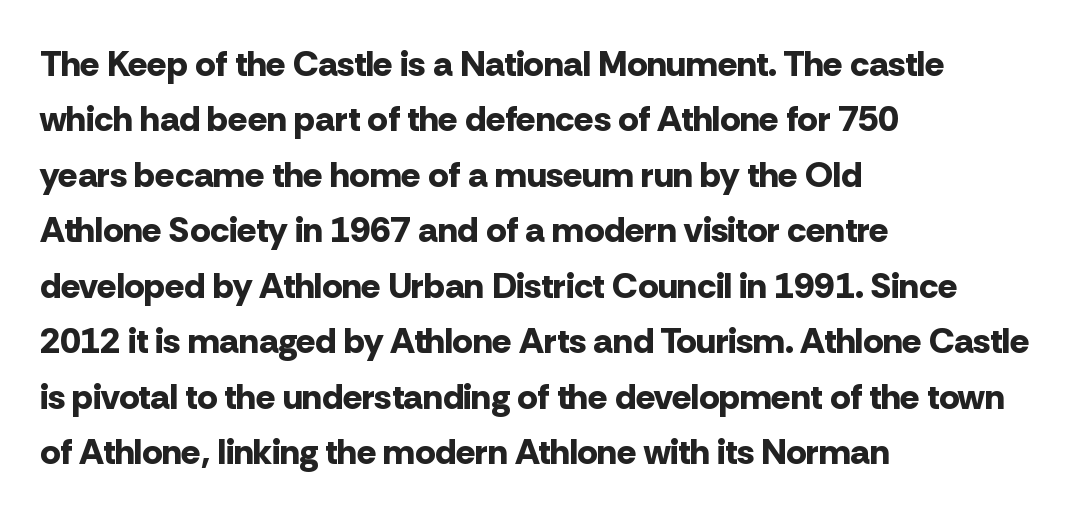
A typesetter would call this leading conventional body-copy spacing. Check under the words: just untouched page. This is sans-serif lettering, the kind often seen on screens and signage. The tracking reads as untouched default to a designer's eye. This sample has the flowing, uneven cadence of proportional lettering.
